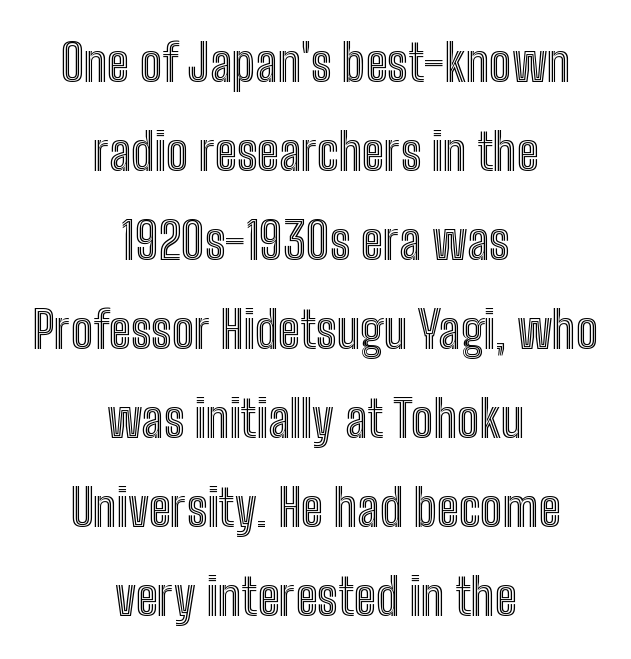
The image shows 50 px condensed type, upright; set centered, line spacing 1.78x, normal letter spacing, not underlined; a medium x-height.
